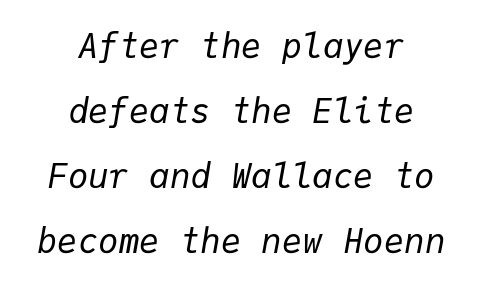
Ink coverage per letter is moderate at most. These lines stack symmetrically, like a column narrowing and widening about its center. Think of a typewriter: that constant character pitch is what you see here. A typesetter would mark this as italic. A bare baseline throughout the passage. The gaps between neighbouring characters are ordinary and unremarkable.
